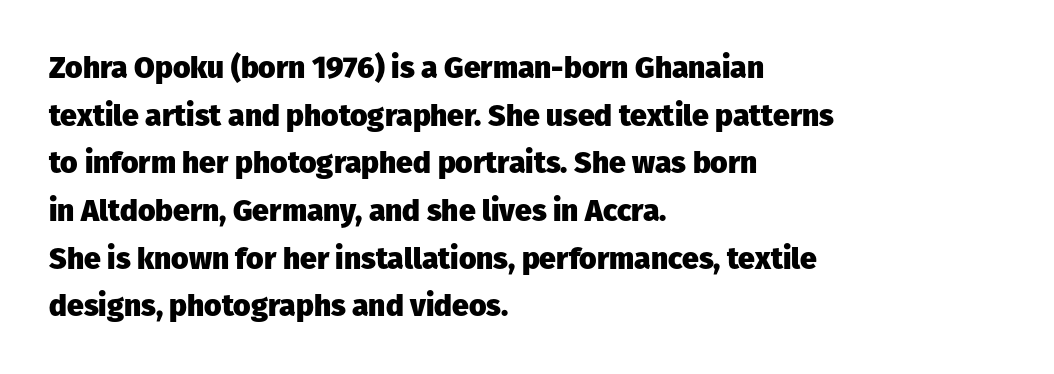
The image shows 30 px heavy sans-serif type, upright; set left-aligned, normal line spacing (1.59x), normal letter spacing, not underlined; low stroke contrast and a medium x-height.
